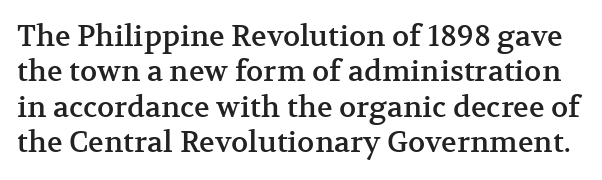
To sum up the face: it has serifs. Looks like regular typesetting: each glyph gets only the width it needs. A typesetter would call this zero additional tracking. The letters stand upright; this is a roman face. A clean baseline with only descenders dipping below it.
